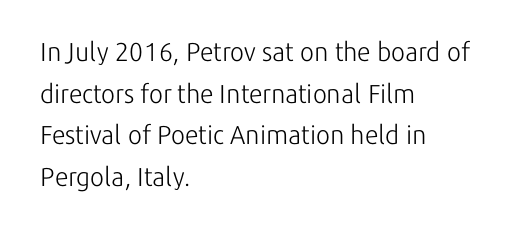
{"italic": "no", "bold": "no", "underline": "no", "align": "left", "line_spacing": "normal", "line_spacing_ratio": 1.6, "letter_spacing": "normal", "letter_spacing_em": 0.0, "glyph_px": 26}
